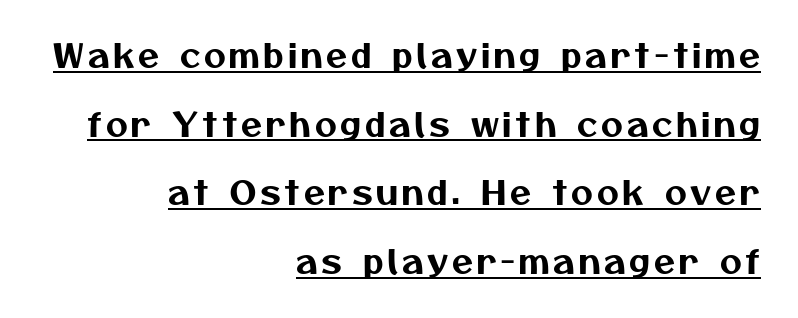
Q: Is the typeface a serif or a sans-serif typeface? A: Sans-serif.
Q: Is the text underlined? A: Yes.
Q: How is the paragraph aligned? A: Right-aligned.
Q: Is the spacing between lines tight, normal or loose? A: Loose.
Q: Width (condensed, normal, or wide)? A: Normal.
Q: Stroke contrast? A: Medium.
Q: x-height? A: Medium.
Q: Monospaced? A: No.
